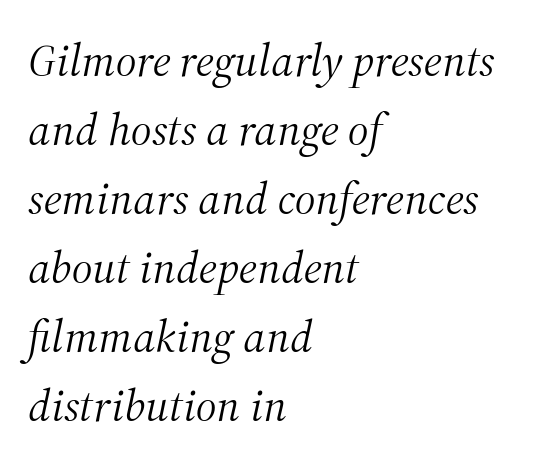
Q: Is the text bold? A: No.
Q: Is the text italic (slanted)? A: Yes, it leans right by about 12 degrees.
Q: Is the typeface a serif or a sans-serif typeface? A: Serif.
Q: Is the text underlined? A: No.
Q: How is the paragraph aligned? A: Left-aligned.
Q: Is the spacing between letters normal or unusually wide? A: Normal.
Q: Is the spacing between lines tight, normal or loose? A: Normal.
Q: Width (condensed, normal, or wide)? A: Normal.
Q: Stroke contrast? A: Medium.
Q: x-height? A: Medium.
Q: Monospaced? A: No.
